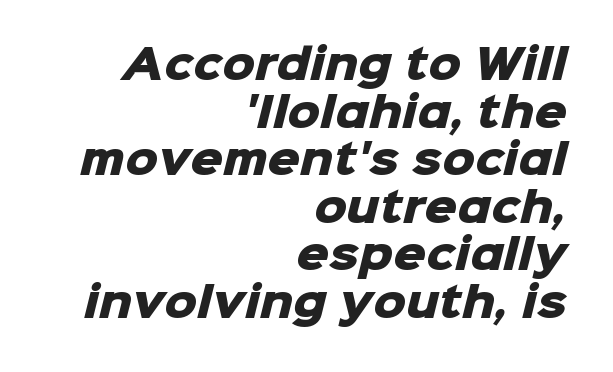
Beneath every word, the page is bare. The type is set solid horizontally, with unmodified tracking. The rendering anchors every line to the right-hand side. Each letter's strokes conclude bluntly, with no projecting serifs. Emphasis by weight is at full strength: bold.
